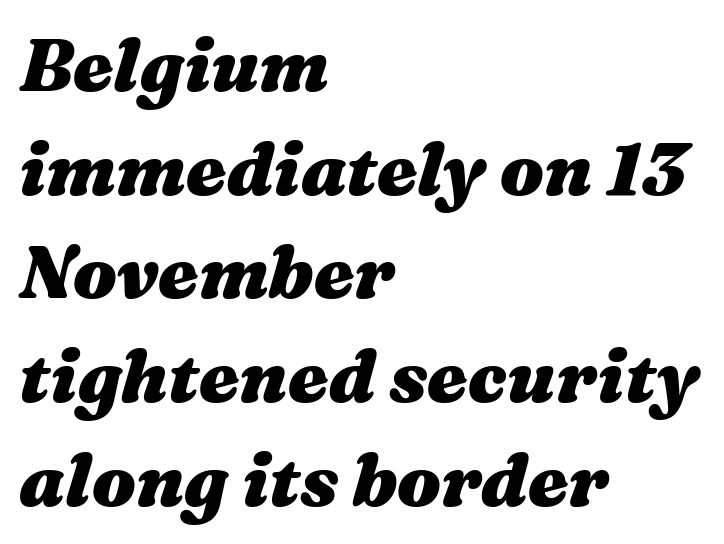
{"italic": "yes", "lean": "right", "slant_degrees": 16, "bold": "yes", "weight": "heavy", "width": "wide", "stroke_contrast": "medium", "x_height": "medium", "monospaced": "no", "underline": "no", "align": "left", "line_spacing": "normal", "line_spacing_ratio": 1.42, "letter_spacing": "normal", "letter_spacing_em": 0.0, "glyph_px": 73}
